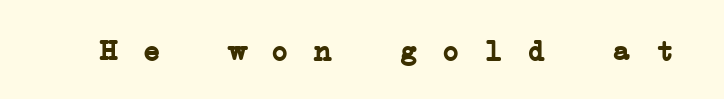
The image shows 29 px semibold, wide serif type, monospaced; set unusually wide letter spacing (+0.27 em), not underlined; low stroke contrast and a medium x-height.
